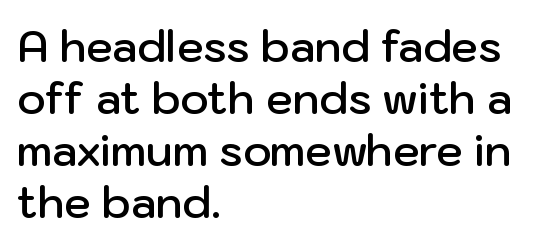
The space directly below the letters is spotless. Leftover space on each line is placed entirely after the last word. No extra tracking has been applied to these lines. Heft: intermediate — a semibold.
